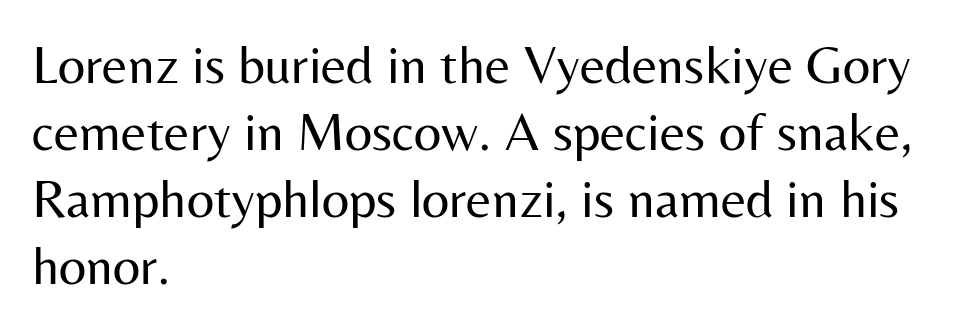
Plain, unruled lines of type. This rendering employs a face without finishing strokes, i.e., a sans-serif. Here the designer chose a conventional face with non-uniform glyph widths. Short and long lines alike share a common starting point at left.
